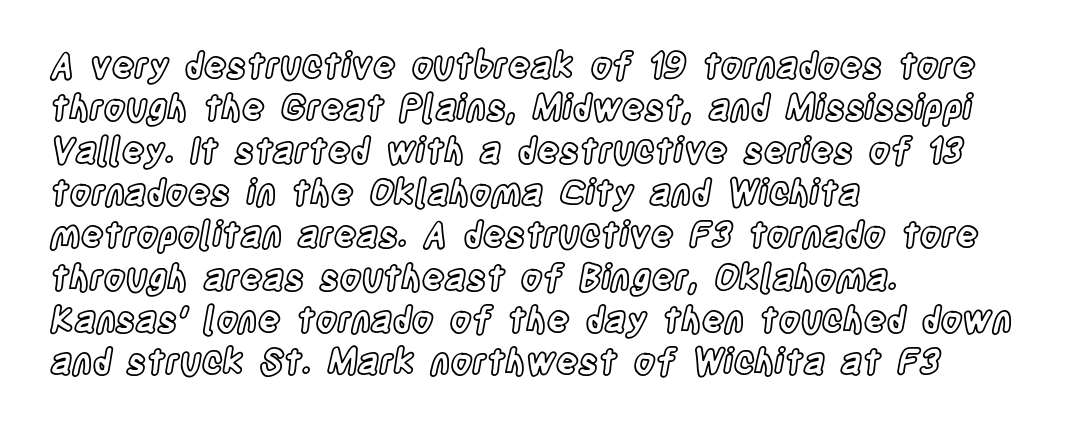
{"width": "condensed", "x_height": "large", "monospaced": "no", "underline": "no", "align": "left", "line_spacing_ratio": 1.21, "letter_spacing": "normal", "letter_spacing_em": 0.0, "glyph_px": 35}
